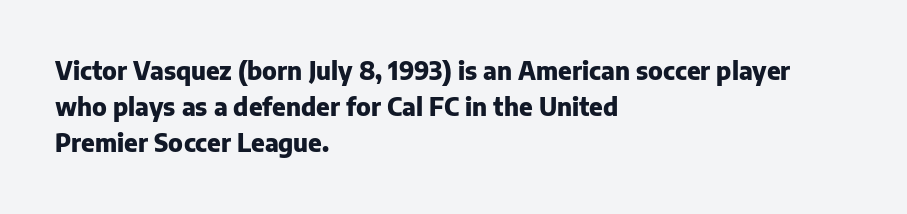
The vertical gap from one line to the next is medium. In terms of posture, this sample is upright. Look at the stroke-to-counter ratio: heavy, a bold. Clear beneath every line of the passage. Casual observation: everything's shoved over to the left. You could call the tracking neutral — neither tight nor loose.
